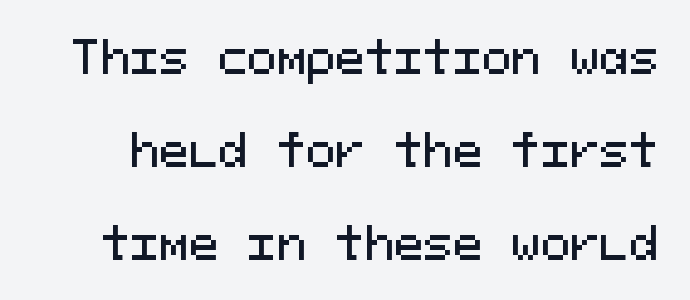
The image shows 44 px sans-serif type, upright, monospaced; set loose line spacing (2.11x), normal letter spacing, not underlined; medium stroke contrast and a medium x-height.
